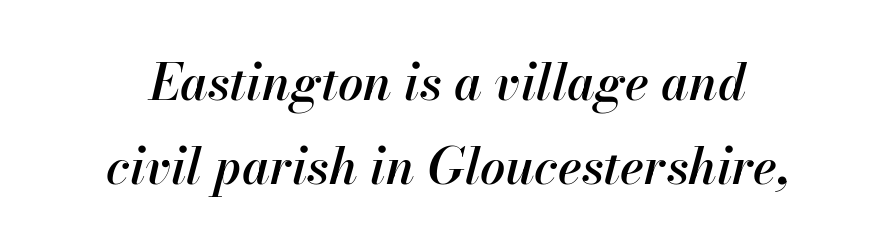
Q: Is the text bold? A: Semi-bold.
Q: Is the text italic (slanted)? A: Yes, it leans right by about 13 degrees.
Q: Is the text underlined? A: No.
Q: How is the paragraph aligned? A: Centered.
Q: Is the spacing between letters normal or unusually wide? A: Normal.
Q: Is the spacing between lines tight, normal or loose? A: Normal.
Q: Width (condensed, normal, or wide)? A: Normal.
Q: Stroke contrast? A: High.
Q: x-height? A: Small.
Q: Monospaced? A: No.
